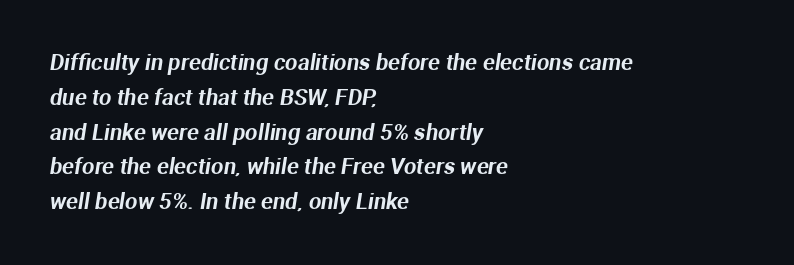
{"underline": "no", "align": "left", "line_spacing": "normal", "line_spacing_ratio": 1.58, "letter_spacing": "normal", "letter_spacing_em": 0.0, "glyph_px": 22}
